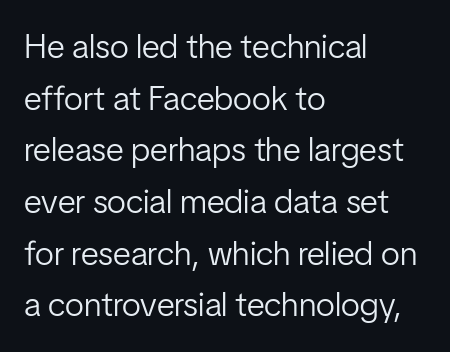
Q: Is the text bold? A: No.
Q: Is the text italic (slanted)? A: No, it is upright.
Q: Is the typeface a serif or a sans-serif typeface? A: Sans-serif.
Q: Is the text underlined? A: No.
Q: How is the paragraph aligned? A: Left-aligned.
Q: Is the spacing between letters normal or unusually wide? A: Normal.
Q: Is the spacing between lines tight, normal or loose? A: Normal.
Q: Width (condensed, normal, or wide)? A: Condensed.
Q: Stroke contrast? A: Low.
Q: x-height? A: Medium.
Q: Monospaced? A: No.
